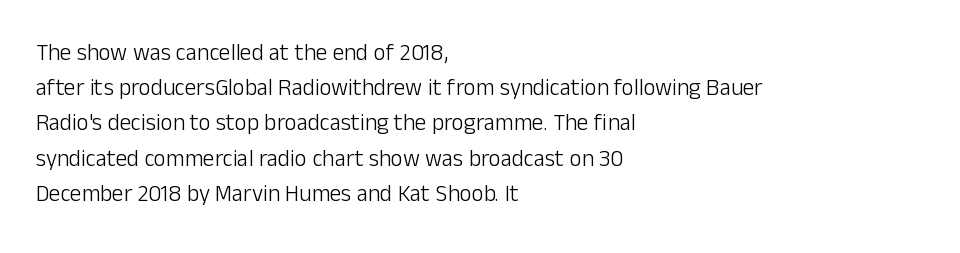
{"italic": "no", "bold": "no", "underline": "no", "align": "left", "line_spacing": "normal", "line_spacing_ratio": 1.53, "letter_spacing": "normal", "letter_spacing_em": 0.0, "glyph_px": 23}
